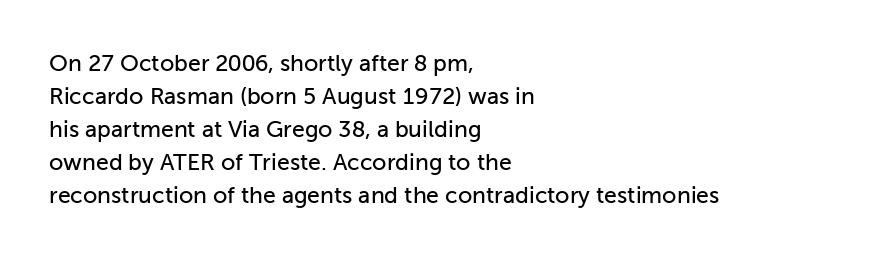
The image shows 23 px text type, upright; set left-aligned, normal line spacing (1.44x), normal letter spacing, not underlined.
